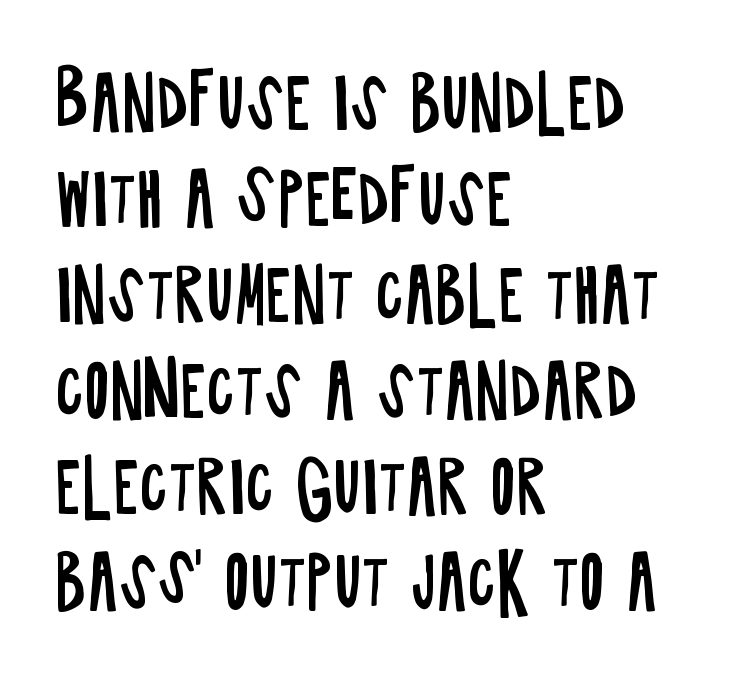
Each new line begins a customary step beneath the previous one. Honestly, there is no underline to notice here at all. The face used here is a sans, in the tradition of grotesques and geometrics. This sample uses plain, unmodified letter spacing. Character widths vary here, with narrow letters taking less room than wide ones. Stems and bowls with no extra thickness — not bold.
